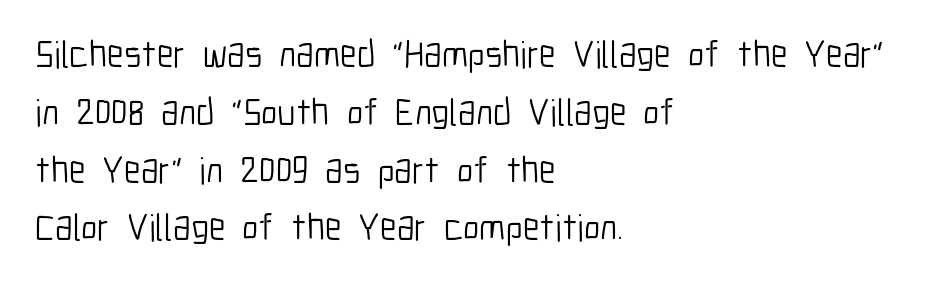
Q: Is the text bold? A: No.
Q: Is the text italic (slanted)? A: No, it is upright.
Q: Is the typeface a serif or a sans-serif typeface? A: Sans-serif.
Q: Is the text underlined? A: No.
Q: How is the paragraph aligned? A: Left-aligned.
Q: Is the spacing between letters normal or unusually wide? A: Normal.
Q: Is the spacing between lines tight, normal or loose? A: Normal.
Q: Width (condensed, normal, or wide)? A: Condensed.
Q: Stroke contrast? A: Low.
Q: x-height? A: Medium.
Q: Monospaced? A: No.
